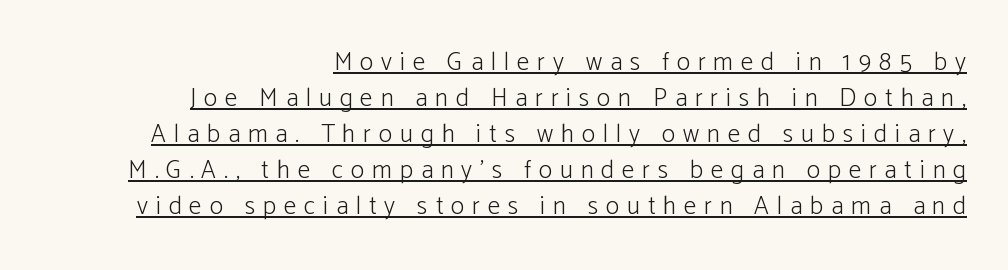
The image shows 25 px text type, upright; set right-aligned, normal line spacing (1.44x), unusually wide letter spacing (+0.32 em), underlined.
